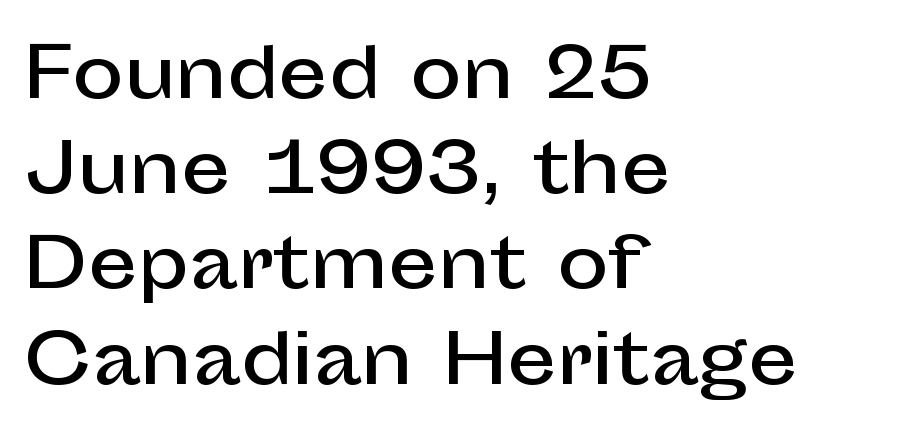
Ascenders rise straight up at ninety degrees. Layout note: lines flush left. The rendering uses natural spacing where letterforms have individual widths. Standard letterfit; no display-style spreading of the glyphs. Each letter's strokes conclude bluntly, with no projecting serifs.
